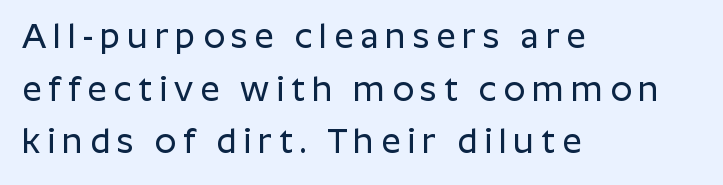
The image shows 34 px sans-serif type, upright; set left-aligned, normal line spacing (1.55x), unusually wide letter spacing (+0.2 em), not underlined; low stroke contrast and a medium x-height.
